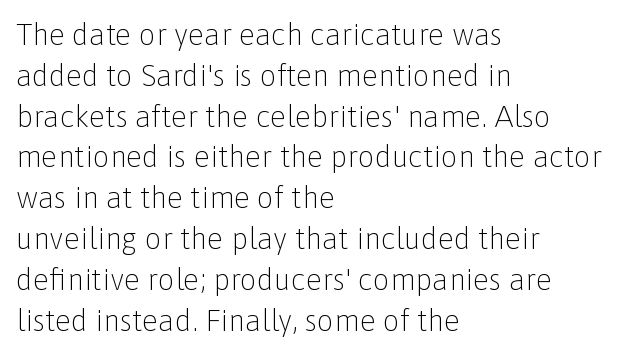
The baseline area is clear. Quick note: interline space is typical. This is roman type, the default non-slanted kind. The lines in this sample share a left origin and differ only in where they stop. Each letter keeps its own natural width here, so spacing adapts to shape.
